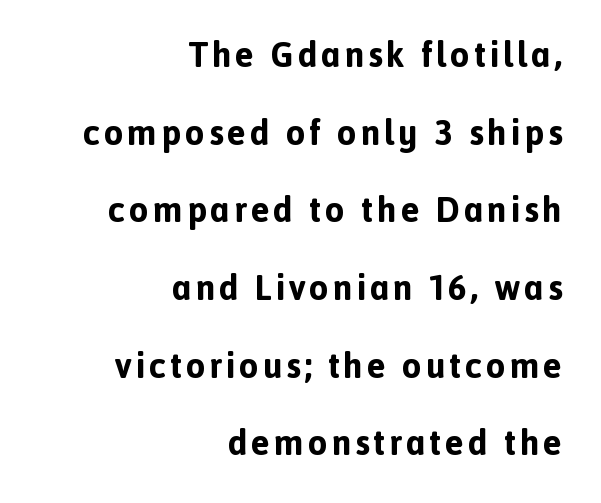
Q: Is the text bold? A: Yes.
Q: Is the text italic (slanted)? A: No, it is upright.
Q: Is the typeface a serif or a sans-serif typeface? A: Sans-serif.
Q: Is the text underlined? A: No.
Q: How is the paragraph aligned? A: Right-aligned.
Q: Is the spacing between lines tight, normal or loose? A: Loose.
Q: Width (condensed, normal, or wide)? A: Normal.
Q: x-height? A: Medium.
Q: Monospaced? A: No.
